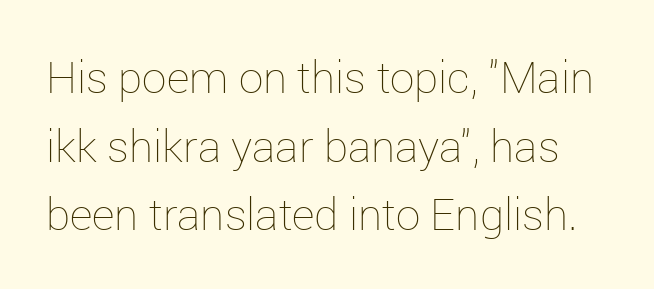
Q: Is the text bold? A: No.
Q: Is the text italic (slanted)? A: No, it is upright.
Q: Is the text underlined? A: No.
Q: Is the spacing between letters normal or unusually wide? A: Normal.
Q: Is the spacing between lines tight, normal or loose? A: Normal.
Q: Width (condensed, normal, or wide)? A: Normal.
Q: Stroke contrast? A: Low.
Q: x-height? A: Medium.
Q: Monospaced? A: No.
